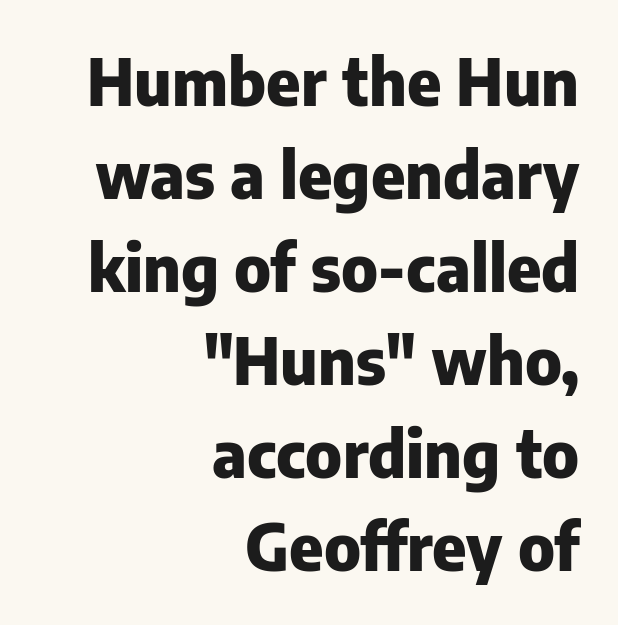
{"serif": "no", "italic": "no", "bold": "yes", "weight": "heavy", "width": "normal", "stroke_contrast": "low", "x_height": "medium", "monospaced": "no", "underline": "no", "align": "right", "line_spacing": "normal", "line_spacing_ratio": 1.43, "letter_spacing": "normal", "letter_spacing_em": 0.0, "glyph_px": 65}
